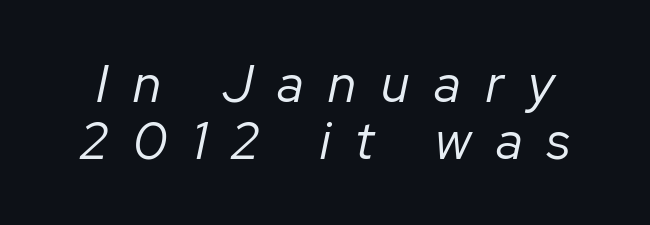
{"italic": "yes", "lean": "right", "slant_degrees": 12, "bold": "no", "weight": "regular", "width": "normal", "stroke_contrast": "low", "x_height": "medium", "monospaced": "no", "underline": "no", "line_spacing": "tight", "line_spacing_ratio": 1.1, "letter_spacing": "wide", "letter_spacing_em": 0.48, "glyph_px": 52}
